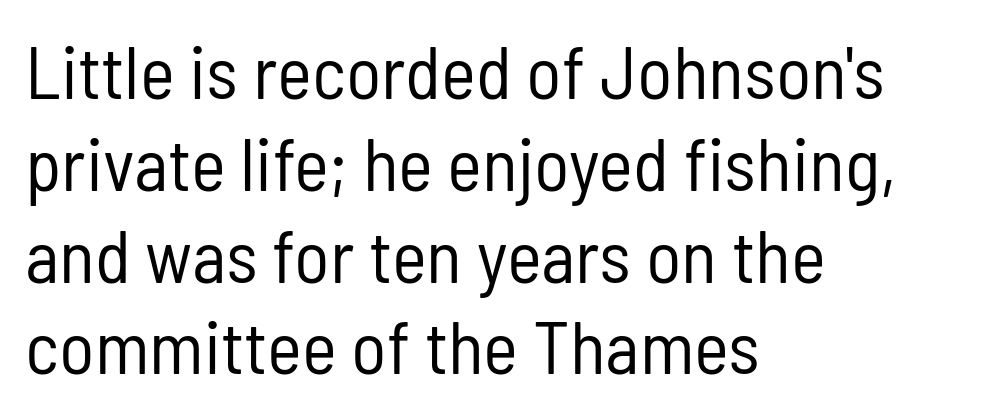
Layout note: lines flush left. Caption: face not bold, strokes unweighted. The foot of each line stays bare and open. The letters carry no serifs — their stems end cleanly without finishing strokes.
